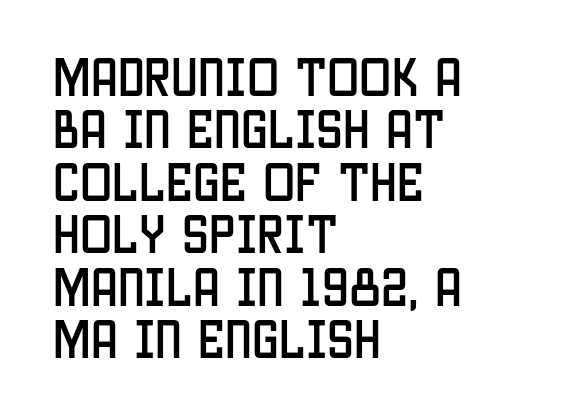
{"serif": "no", "italic": "no", "width": "condensed", "stroke_contrast": "low", "x_height": "large", "monospaced": "no", "underline": "no", "align": "left", "line_spacing_ratio": 1.22, "letter_spacing": "normal", "letter_spacing_em": 0.0, "glyph_px": 43}
